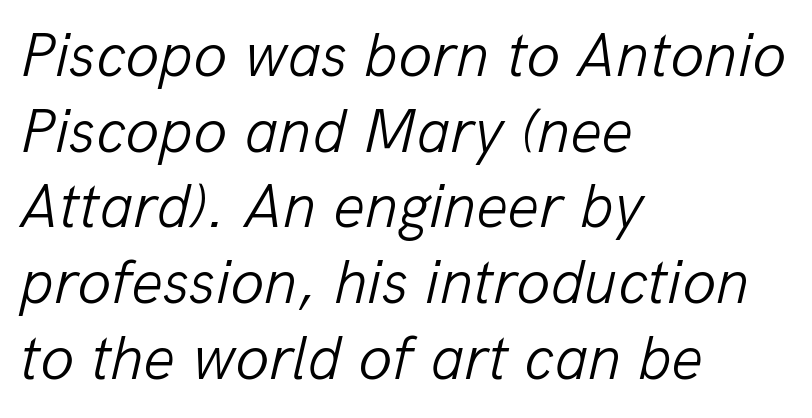
The image shows 62 px light type, italic (leaning right); set left-aligned, line spacing 1.22x, normal letter spacing, not underlined; low stroke contrast and a medium x-height.
